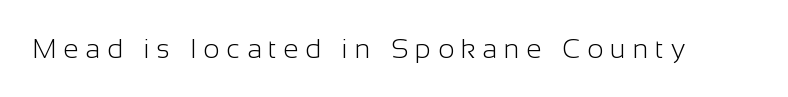
The weight would be labelled regular, book, light, or lighter still. No italicization has been applied; the sample stays upright. A bare baseline throughout the passage. Substantial extra tracking has been applied to these lines.
